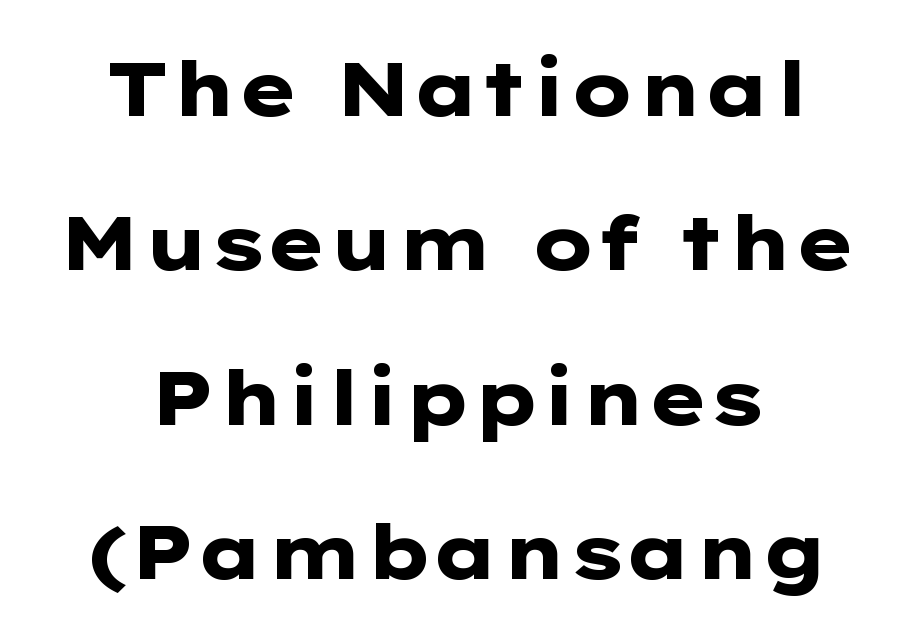
The image shows 76 px heavy, wide sans-serif type, upright; set centered, loose line spacing (2.03x), normal letter spacing, not underlined; low stroke contrast and a medium x-height.
